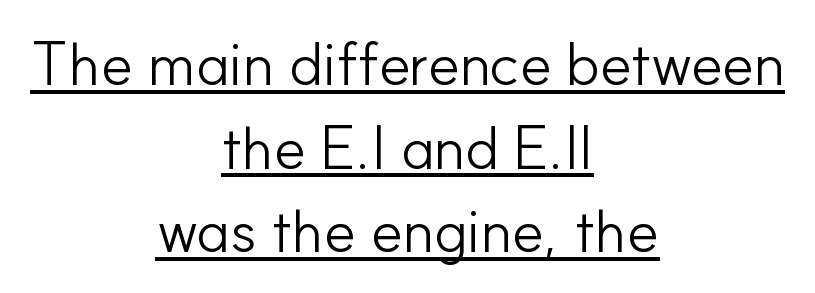
Students, observe: this is what conventionally led text looks like. Summary of weight: not heavy and not bold. Character widths vary here, with narrow letters taking less room than wide ones. Posture: upright roman.
